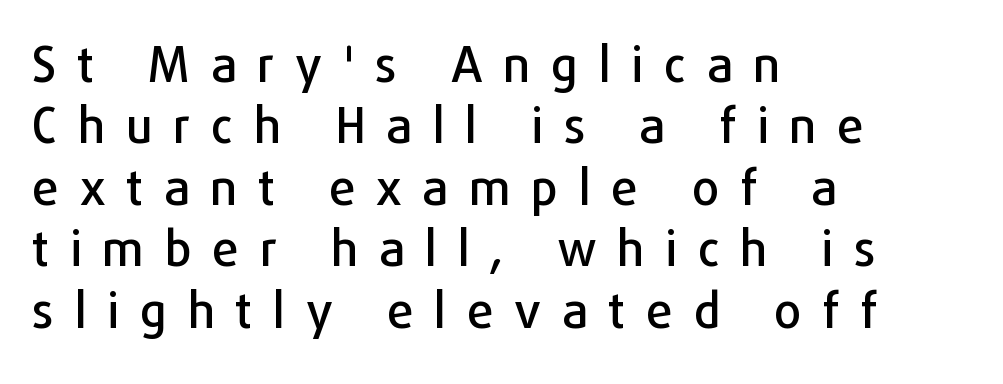
{"serif": "no", "italic": "no", "width": "normal", "stroke_contrast": "low", "x_height": "medium", "monospaced": "no", "underline": "no", "align": "left", "line_spacing": "normal", "line_spacing_ratio": 1.28, "letter_spacing": "wide", "letter_spacing_em": 0.43, "glyph_px": 48}
